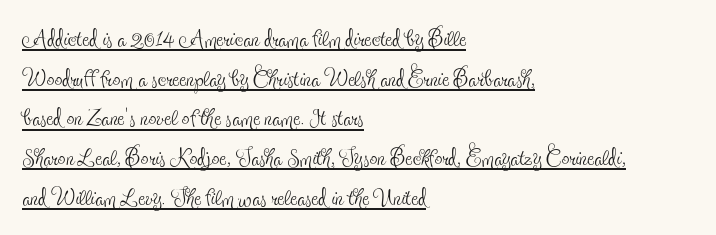
{"serif": "yes", "bold": "no", "weight": "thin", "width": "condensed", "x_height": "small", "monospaced": "no", "underline": "yes", "align": "left", "line_spacing": "normal", "line_spacing_ratio": 1.28, "letter_spacing": "normal", "letter_spacing_em": 0.0, "glyph_px": 31}
